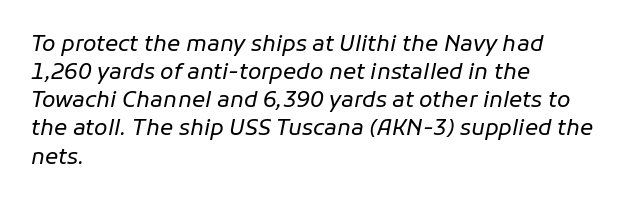
{"italic": "yes", "lean": "right", "slant_degrees": 11, "bold": "no", "underline": "no", "align": "left", "line_spacing": "normal", "line_spacing_ratio": 1.28, "letter_spacing": "normal", "letter_spacing_em": 0.0, "glyph_px": 22}
